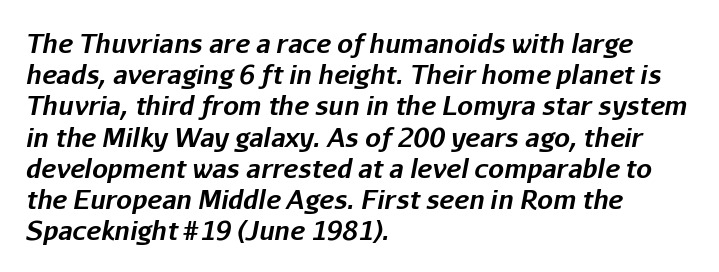
Q: Is the text bold? A: Yes.
Q: Is the text italic (slanted)? A: Yes, it leans right by about 11 degrees.
Q: Is the text underlined? A: No.
Q: How is the paragraph aligned? A: Left-aligned.
Q: Is the spacing between letters normal or unusually wide? A: Normal.
Q: Is the spacing between lines tight, normal or loose? A: Normal.
